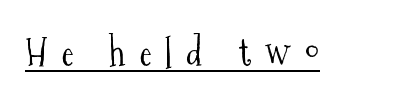
Vertical strokes here are truly vertical. Examine the stroke ends and you'll spot serifs. Heaviness? Minimal to ordinary, like unemphasized prose. Character widths vary here, with narrow letters taking less room than wide ones.
